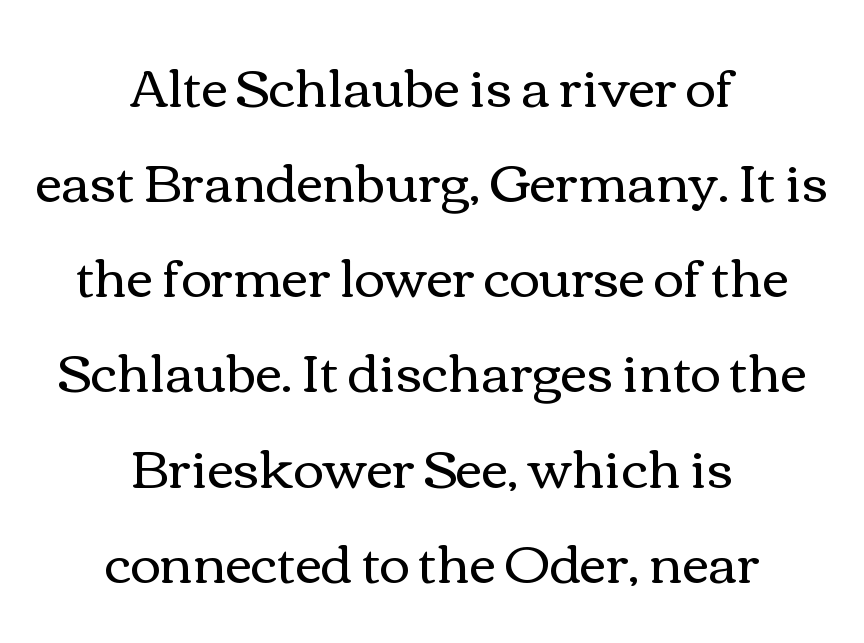
Q: Is the text bold? A: No.
Q: Is the text italic (slanted)? A: No, it is upright.
Q: Is the text underlined? A: No.
Q: How is the paragraph aligned? A: Centered.
Q: Is the spacing between letters normal or unusually wide? A: Normal.
Q: Width (condensed, normal, or wide)? A: Wide.
Q: x-height? A: Medium.
Q: Monospaced? A: No.
